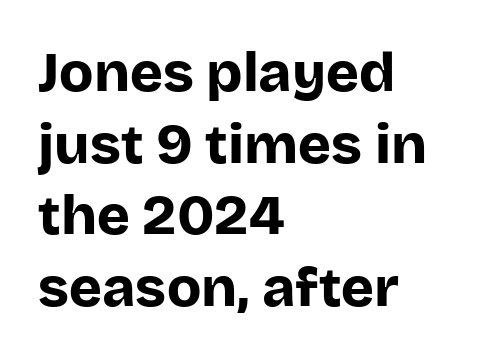
The image shows 56 px bold sans-serif type, upright; set left-aligned, normal line spacing (1.28x), normal letter spacing, not underlined; low stroke contrast and a large x-height.
